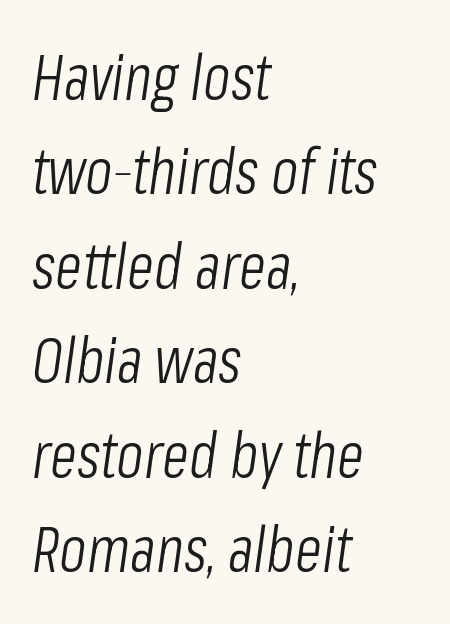
Nothing unusual about the tracking: characters are spaced as the font intends. The foot of each line stays bare and open. Line spacing here is normal. Spacing verdict: proportional, widths tailored to each character.
